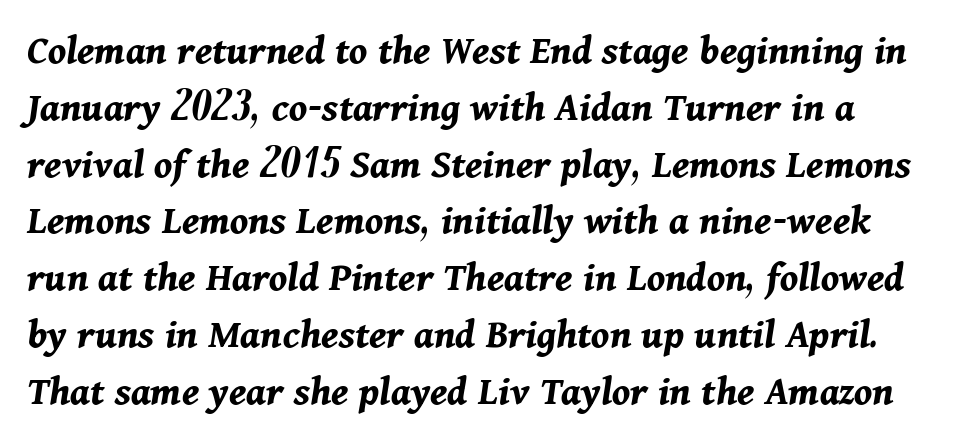
I'd describe the lettering as bold — thick and assertive. The type is set solid horizontally, with unmodified tracking. Check the space under the baseline: it is left empty. The lettering tilts uniformly, giving the passage an italic look.
